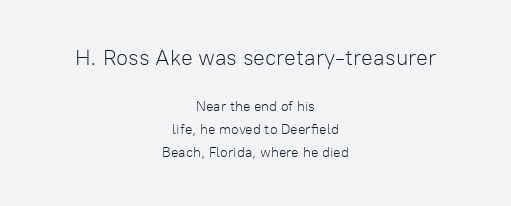
The image shows 22 px text type, upright; set centered, normal line spacing (1.63x), normal letter spacing, not underlined; the first (top) block is 1.57x larger.
